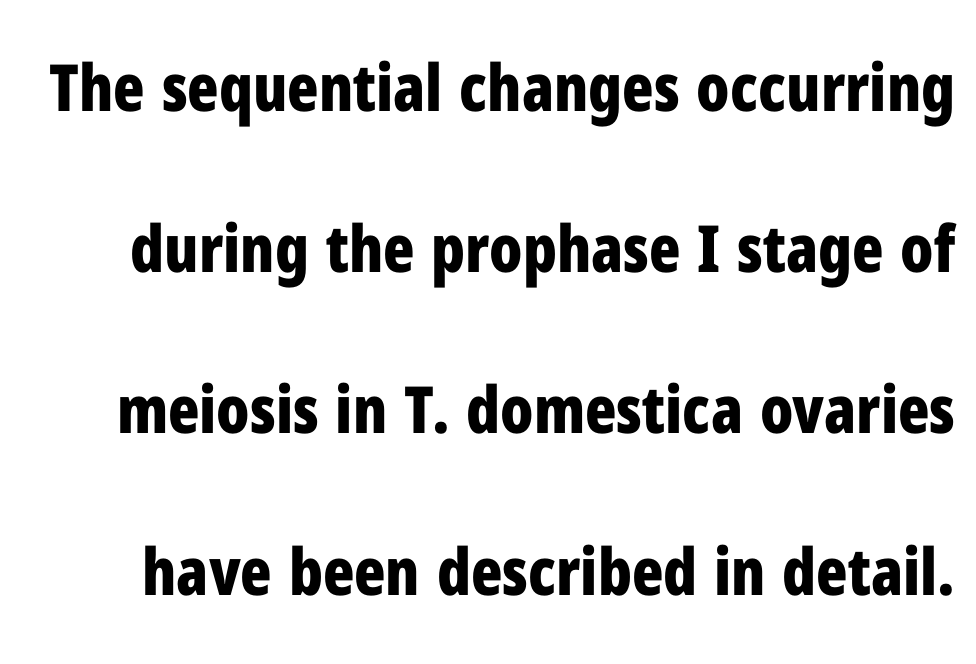
{"serif": "no", "italic": "no", "bold": "yes", "weight": "bold", "width": "condensed", "stroke_contrast": "low", "x_height": "medium", "monospaced": "no", "underline": "no", "line_spacing": "loose", "line_spacing_ratio": 2.48, "letter_spacing": "normal", "letter_spacing_em": 0.0, "glyph_px": 65}
